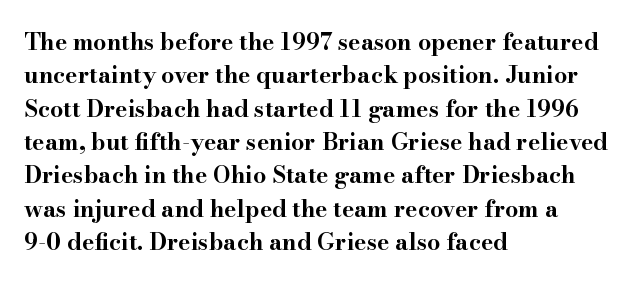
The image shows 23 px bold type, upright; set left-aligned, normal line spacing (1.45x), normal letter spacing, not underlined.
